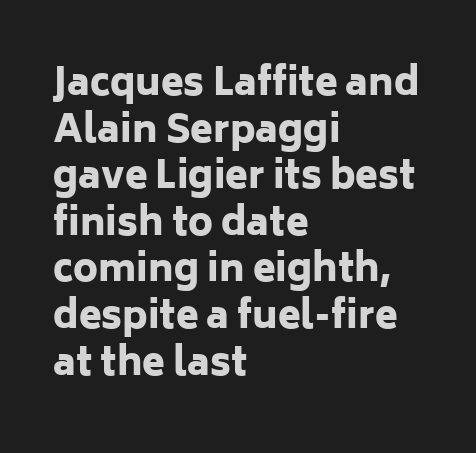
The image shows 37 px heavy sans-serif type, upright; set left-aligned, normal line spacing (1.26x), normal letter spacing, not underlined; low stroke contrast and a medium x-height.
